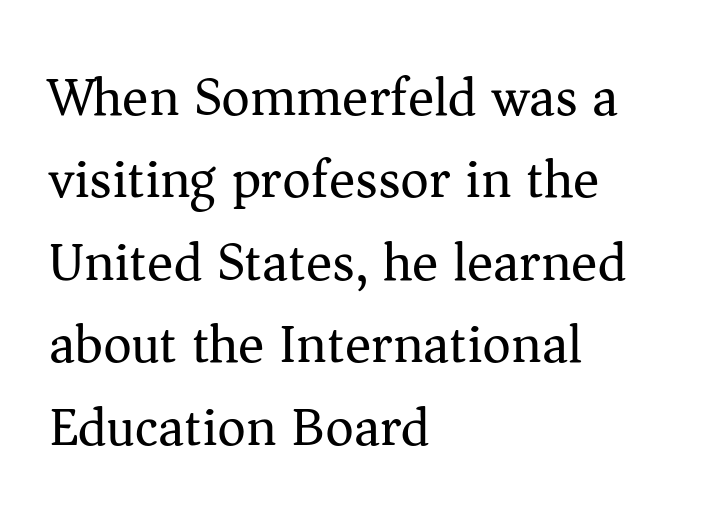
This block has exactly the height ordinary leading produces. The letters advance in unequal steps, a hallmark of proportional type. Unlike italic type, these characters show no tilt at all. The cut favours lightness, reaching ordinary text weight at its darkest.
